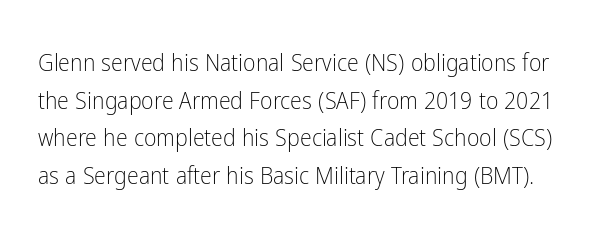
Q: Is the text bold? A: No.
Q: Is the text italic (slanted)? A: No, it is upright.
Q: Is the text underlined? A: No.
Q: Is the spacing between letters normal or unusually wide? A: Normal.
Q: Is the spacing between lines tight, normal or loose? A: Normal.
